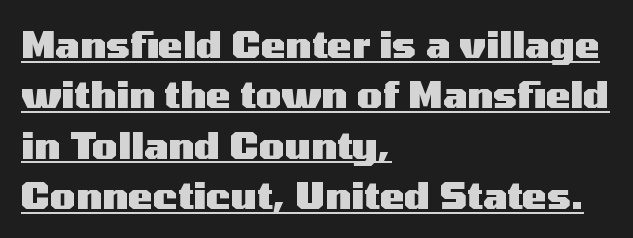
Q: Is the text bold? A: Yes.
Q: Is the text italic (slanted)? A: No, it is upright.
Q: Is the typeface a serif or a sans-serif typeface? A: Sans-serif.
Q: Is the text underlined? A: Yes.
Q: How is the paragraph aligned? A: Left-aligned.
Q: Is the spacing between letters normal or unusually wide? A: Normal.
Q: Is the spacing between lines tight, normal or loose? A: Normal.
Q: Width (condensed, normal, or wide)? A: Wide.
Q: Stroke contrast? A: Medium.
Q: x-height? A: Medium.
Q: Monospaced? A: No.
